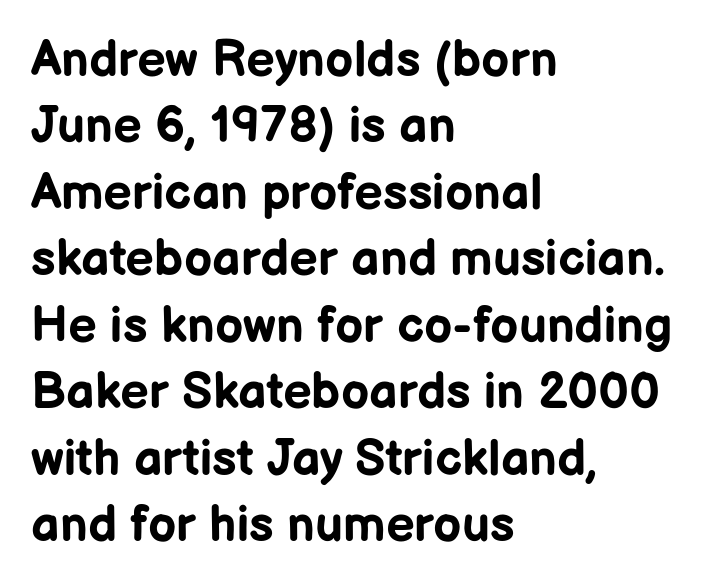
In terms of letterform style, serifs are entirely absent. The area under the type is left untouched. Rendered with straight, roman letterforms. Spacing verdict: proportional, widths tailored to each character. All the whitespace from short lines collects on the right. Nobody touched the tracking dial on this one.
